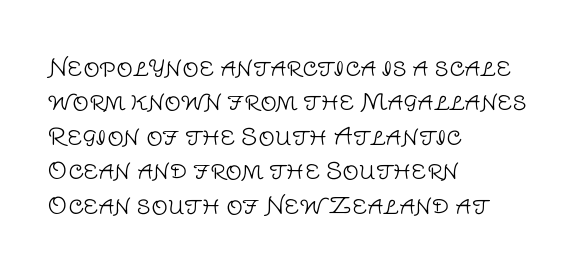
Observe the ordinary spacing: letters are neighbours, not strangers. Only glyphs here, with clear space below each row. Honestly, the row spacing looks completely unremarkable. No letter is thick-stroked: the sample isn't bold.
